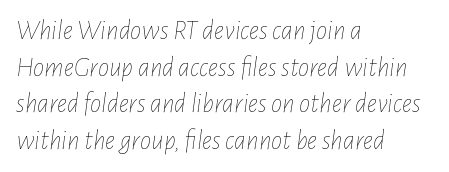
{"italic": "yes", "lean": "right", "slant_degrees": 7, "bold": "no", "weight": "thin", "width": "condensed", "stroke_contrast": "low", "x_height": "medium", "monospaced": "no", "underline": "no", "align": "left", "line_spacing": "normal", "line_spacing_ratio": 1.31, "letter_spacing": "normal", "letter_spacing_em": 0.0, "glyph_px": 28}
